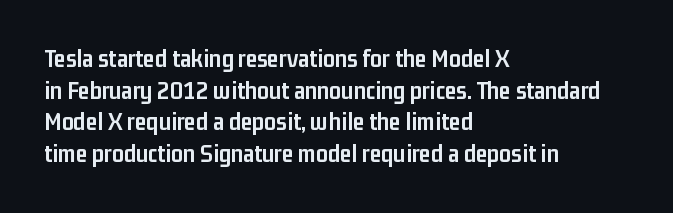
{"italic": "no", "bold": "yes", "underline": "no", "align": "left", "line_spacing_ratio": 1.22, "letter_spacing": "normal", "letter_spacing_em": 0.0, "glyph_px": 26}
